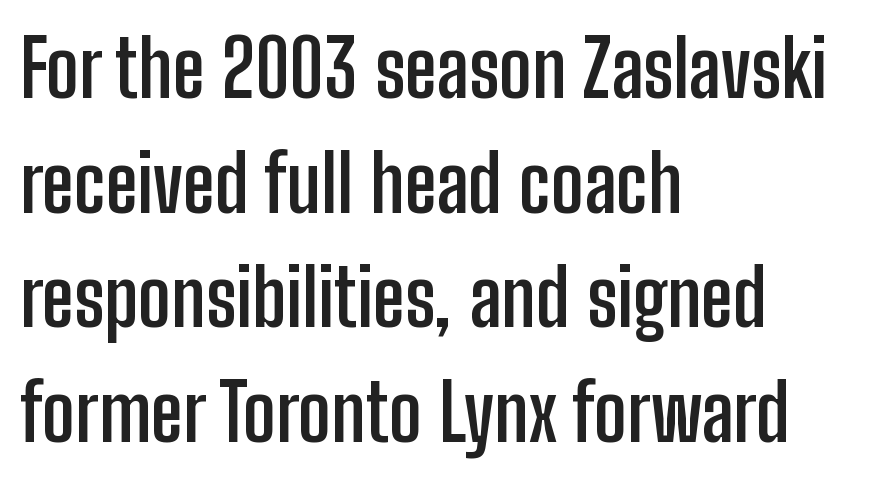
Here the designer chose a conventional face with non-uniform glyph widths. Has an underline been added? It has not. The font family rendered here belongs to the sans-serif group. Chunky letters — that's bold for sure. These lines keep a tight, regular rhythm from letter to letter.
